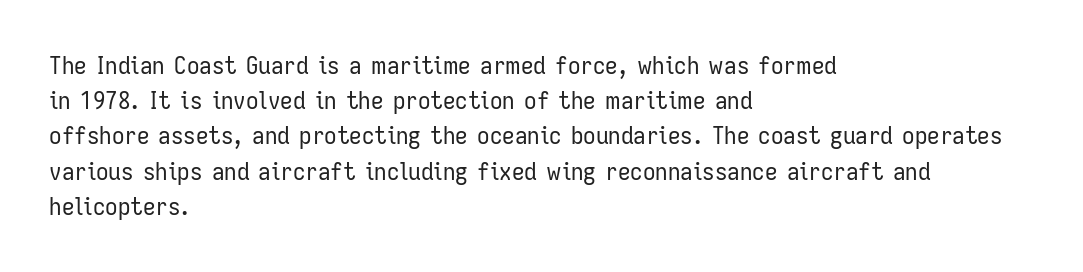
Weight: not bold — regular or lighter. Summary of vertical rhythm: regular, with standard interline spacing. Italic? Not at all — the glyphs are vertical. Words appear dense and cohesive because spacing is normal. Glance below the letters and you will spot only blank space.
